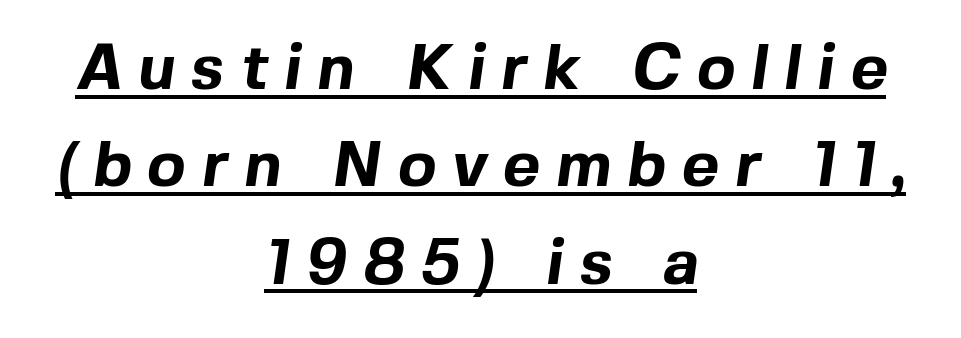
The characters look thick and weighty, a clear bold. Glance below the letters and you will spot a drawn line. The horizontal fit of the characters is loose and conspicuously gappy. These lines stack symmetrically, like a column narrowing and widening about its center.
